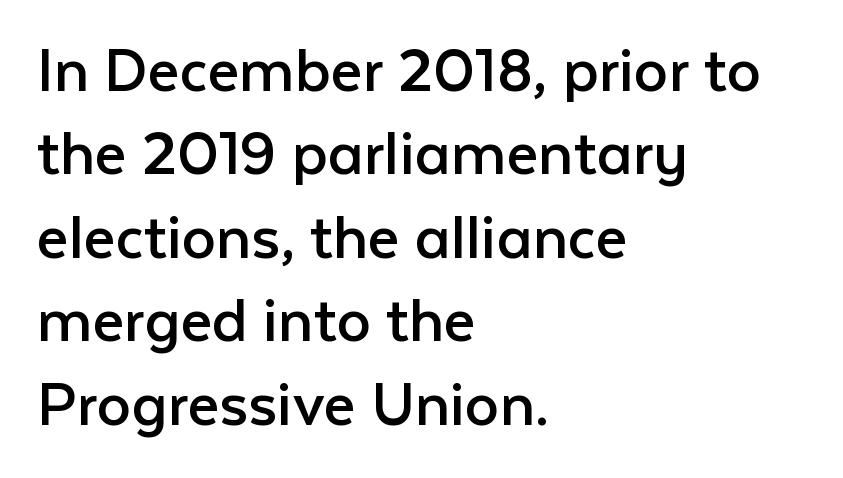
The image shows 69 px regular-weight sans-serif type, upright; set left-aligned, line spacing 1.21x, normal letter spacing, not underlined; low stroke contrast and a medium x-height.
